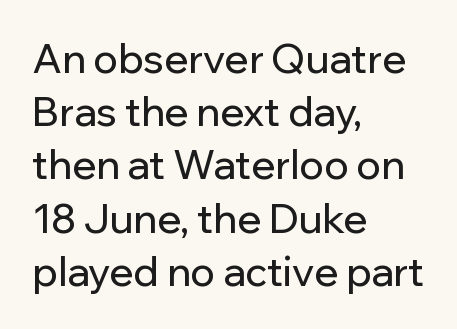
The image shows 40 px sans-serif type, upright; set left-aligned, normal line spacing (1.33x), normal letter spacing, not underlined; low stroke contrast and a medium x-height.
